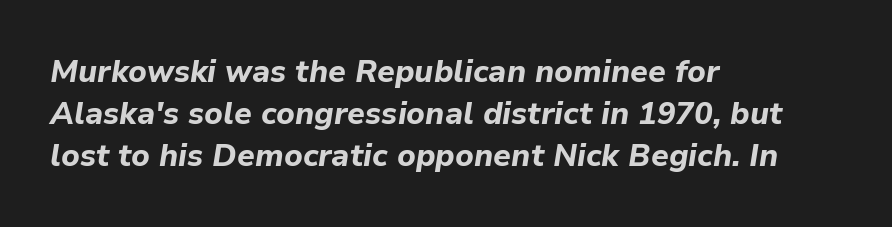
{"italic": "yes", "lean": "right", "slant_degrees": 9, "bold": "yes", "weight": "bold", "width": "normal", "stroke_contrast": "low", "x_height": "medium", "monospaced": "no", "underline": "no", "align": "left", "line_spacing": "normal", "line_spacing_ratio": 1.35, "letter_spacing": "normal", "letter_spacing_em": 0.0, "glyph_px": 31}
